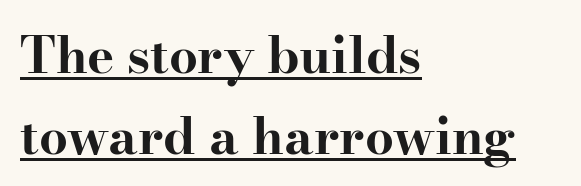
The image shows 51 px bold, wide serif type, upright; set left-aligned, normal line spacing (1.59x), normal letter spacing, underlined; high stroke contrast and a small x-height.
